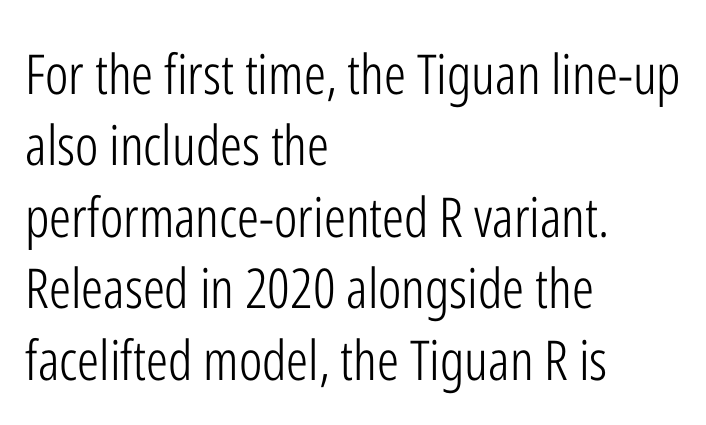
Ordinary non-slanted type is in use. A typesetter would call this zero additional tracking. Rule under the text: the space is simply empty. The letters advance in unequal steps, a hallmark of proportional type.
